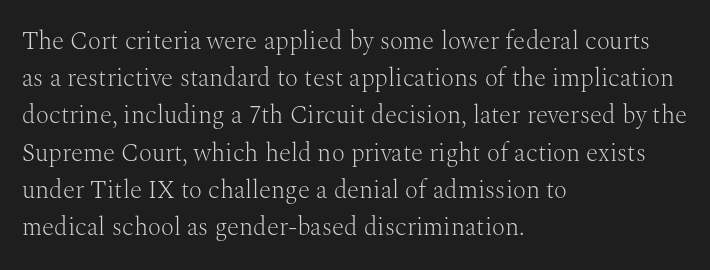
The image shows 25 px text type, upright; set left-aligned, normal line spacing (1.49x), normal letter spacing, not underlined.
